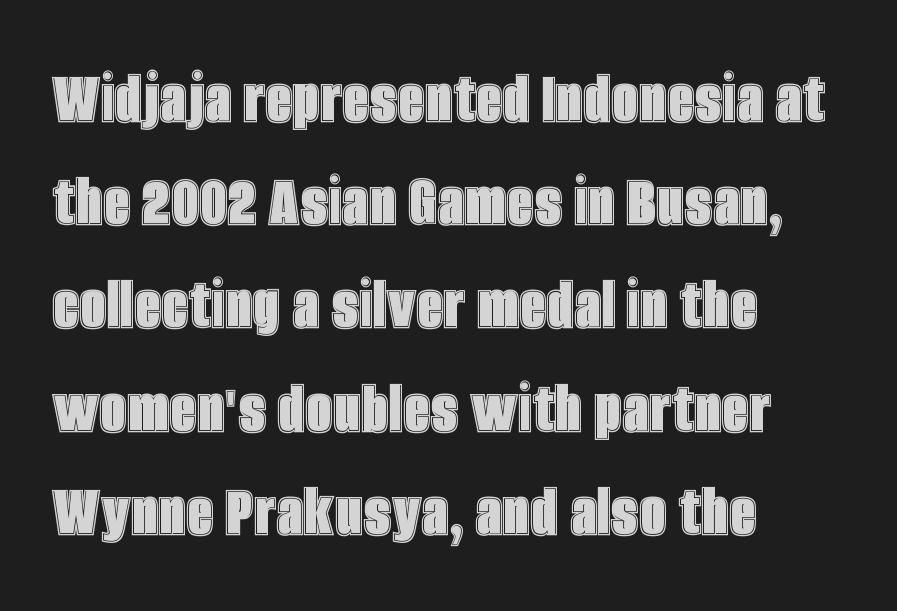
{"italic": "no", "width": "condensed", "x_height": "large", "monospaced": "no", "underline": "no", "align": "left", "line_spacing": "normal", "line_spacing_ratio": 1.34, "letter_spacing": "normal", "letter_spacing_em": 0.0, "glyph_px": 77}
